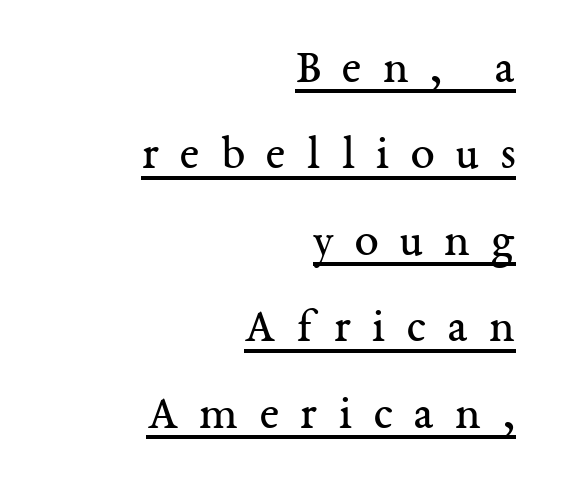
Q: Is the text bold? A: No.
Q: Is the text italic (slanted)? A: No, it is upright.
Q: Is the typeface a serif or a sans-serif typeface? A: Serif.
Q: Is the text underlined? A: Yes.
Q: How is the paragraph aligned? A: Right-aligned.
Q: Is the spacing between letters normal or unusually wide? A: Unusually wide.
Q: Width (condensed, normal, or wide)? A: Normal.
Q: Stroke contrast? A: Medium.
Q: x-height? A: Medium.
Q: Monospaced? A: No.
